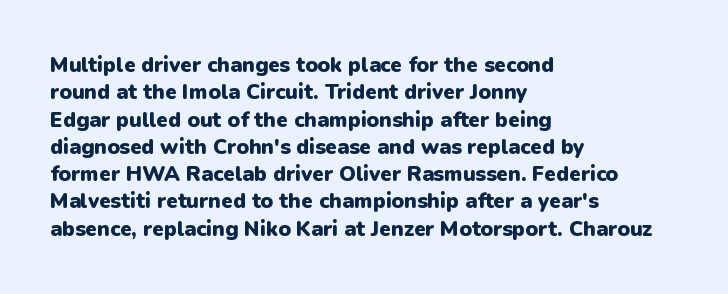
Q: Is the text bold? A: Yes.
Q: Is the text italic (slanted)? A: No, it is upright.
Q: Is the text underlined? A: No.
Q: How is the paragraph aligned? A: Left-aligned.
Q: Is the spacing between letters normal or unusually wide? A: Normal.
Q: Is the spacing between lines tight, normal or loose? A: Normal.
